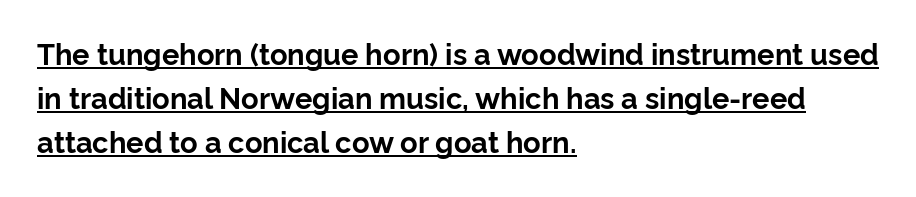
{"serif": "no", "italic": "no", "bold": "yes", "weight": "bold", "width": "normal", "stroke_contrast": "low", "x_height": "medium", "monospaced": "no", "underline": "yes", "align": "left", "line_spacing": "normal", "line_spacing_ratio": 1.51, "letter_spacing": "normal", "letter_spacing_em": 0.0, "glyph_px": 29}
